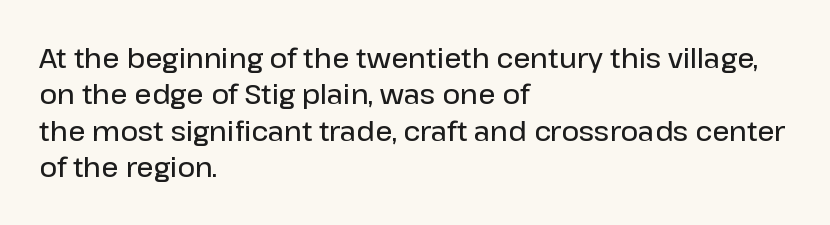
Q: Is the text bold? A: Semi-bold.
Q: Is the text italic (slanted)? A: No, it is upright.
Q: Is the text underlined? A: No.
Q: How is the paragraph aligned? A: Left-aligned.
Q: Is the spacing between letters normal or unusually wide? A: Normal.
Q: Is the spacing between lines tight, normal or loose? A: Normal.
